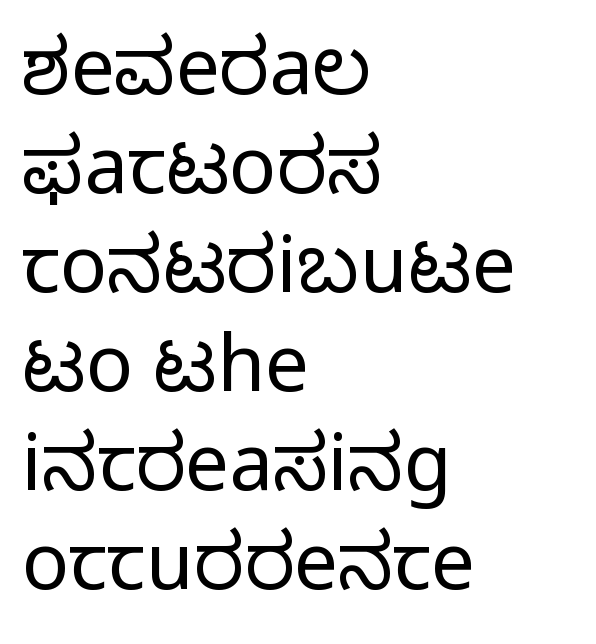
The typeface chosen for these lines omits serifs. The rendering anchors every line to the left-hand side. Beneath every word, the page is bare. No extra ink here — the face is not bold.
